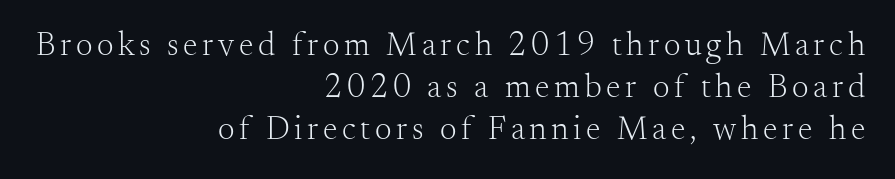
The text was rendered using a seriffed face with decorative stroke endings. Stroke mass is kept to a normal reading level or below. These lines are rendered in a variable-pitch font. Quick note: interline space is typical. All the whitespace from short lines collects on the left.
